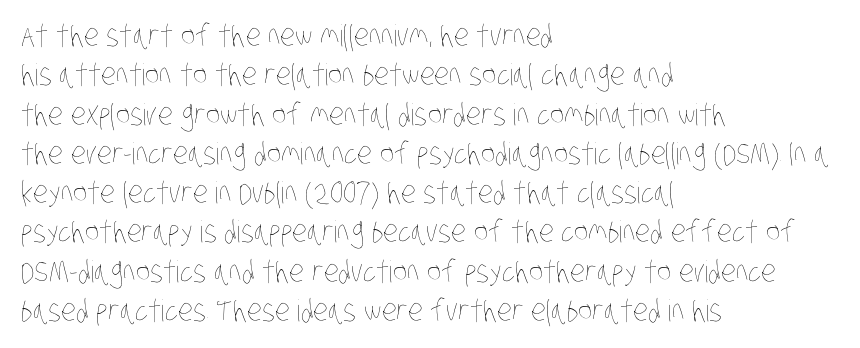
Standard letterfit; no display-style spreading of the glyphs. Is the type heavy? It reads as light-to-regular instead. Whoever set this chose a conventional vertical rhythm. The letters advance in unequal steps, a hallmark of proportional type. The words here are not underlined. These lines are set flush left with a ragged right edge.
